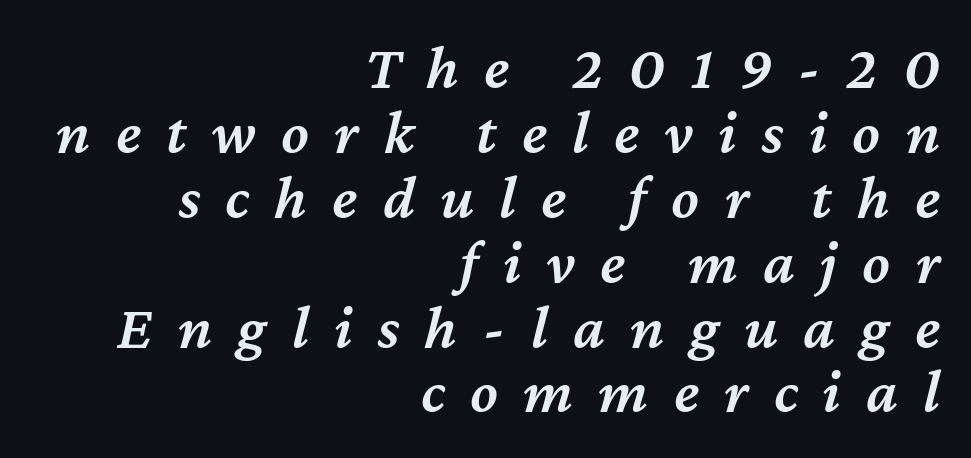
The image shows 63 px semibold type, italic (leaning right); set right-aligned, tight line spacing (1.03x), unusually wide letter spacing (+0.4 em), not underlined; medium stroke contrast and a medium x-height.
